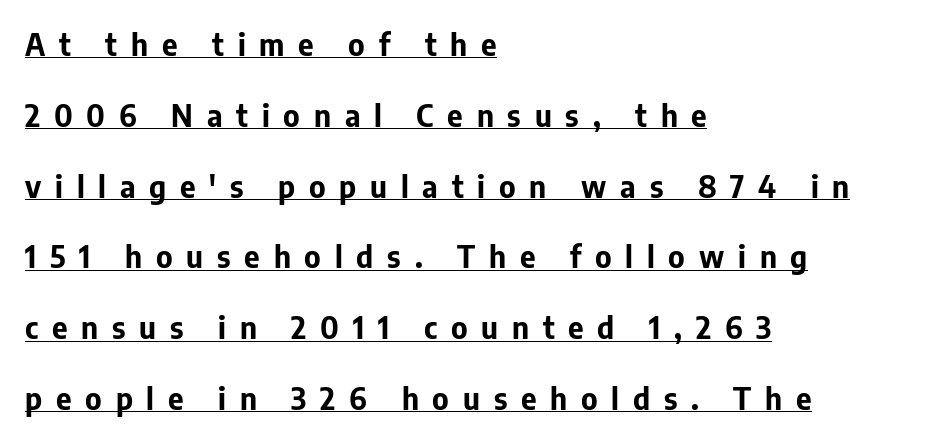
The image shows 30 px bold sans-serif type, upright; set left-aligned, loose line spacing (2.36x), unusually wide letter spacing (+0.46 em), underlined; low stroke contrast and a medium x-height.
